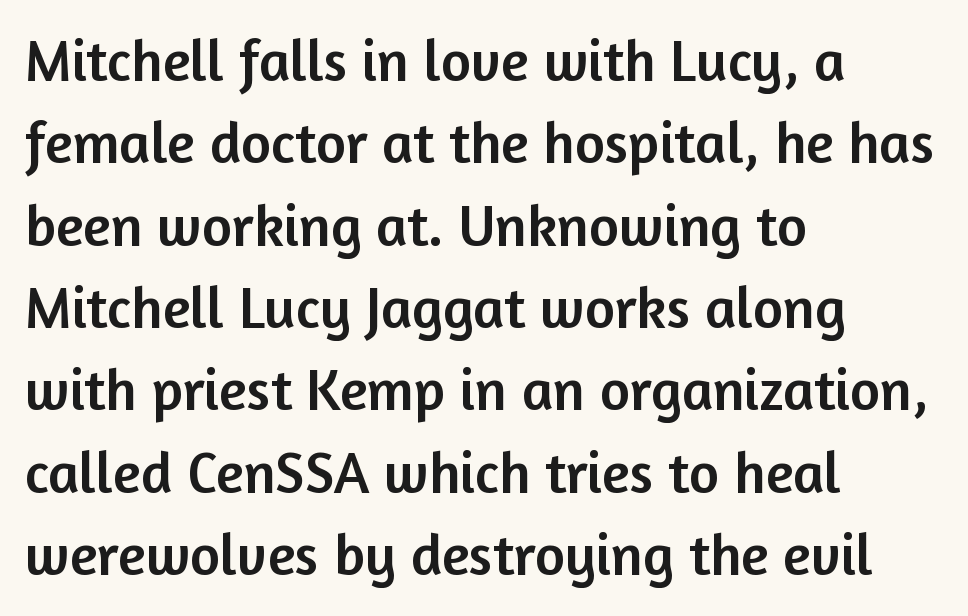
The image shows 58 px sans-serif type, upright; set left-aligned, normal line spacing (1.42x), normal letter spacing, not underlined; low stroke contrast and a medium x-height.
